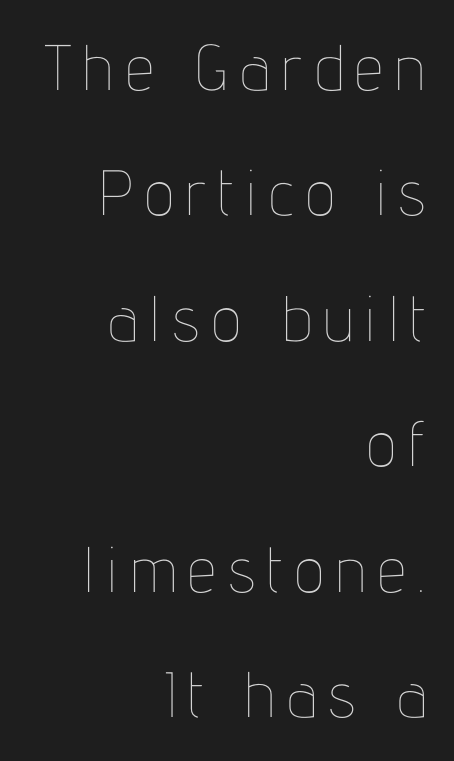
The letterforms sit at book weight or below. Characters remain perfectly vertical along every line. You could not count columns in this text — the font is proportionally spaced. The area under the type is left untouched.
